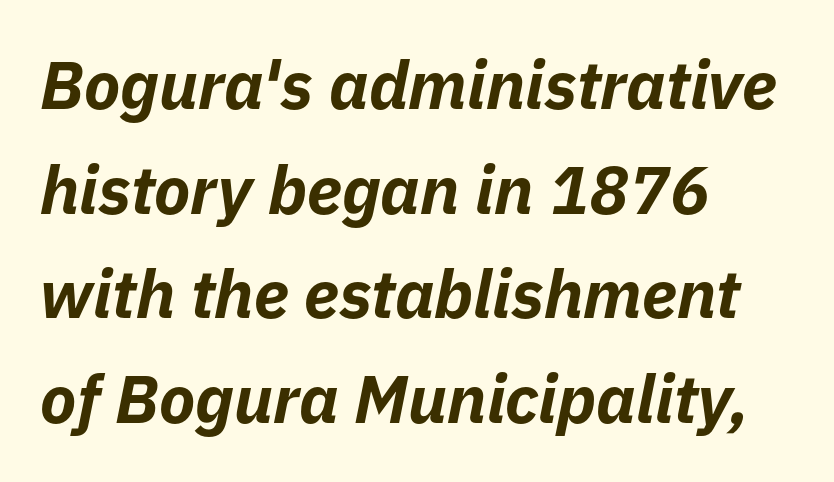
The image shows 67 px bold type, italic (leaning right); set left-aligned, normal line spacing (1.56x), normal letter spacing, not underlined; low stroke contrast and a medium x-height.
